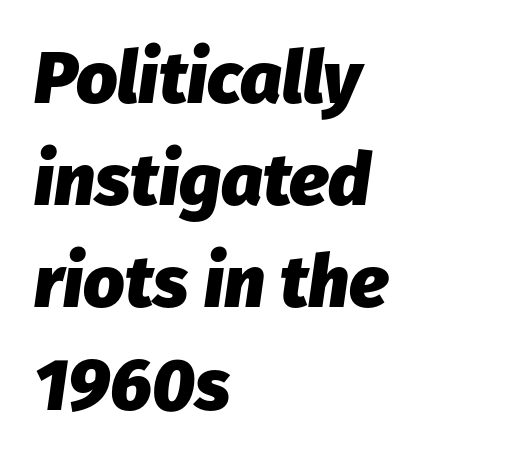
The image shows 73 px heavy type, italic (leaning right); set left-aligned, normal line spacing (1.4x), normal letter spacing, not underlined; low stroke contrast and a medium x-height.
